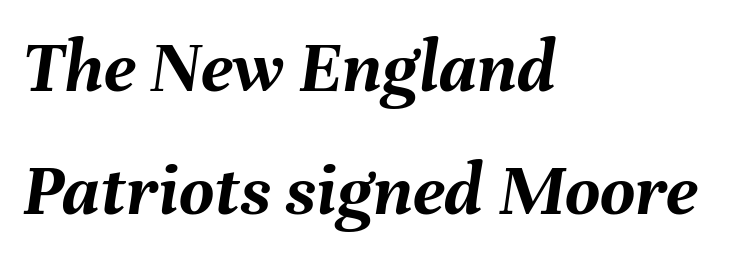
The image shows 76 px semibold type, italic (leaning right); set left-aligned, normal line spacing (1.62x), normal letter spacing, not underlined; medium stroke contrast and a medium x-height.
